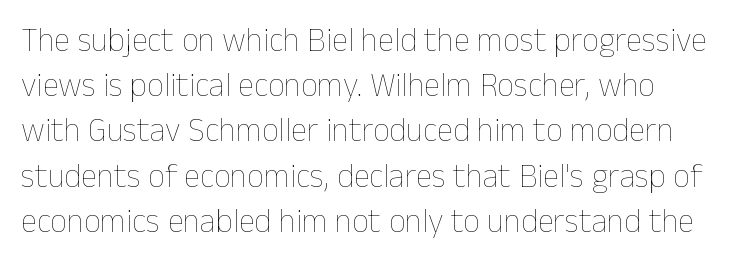
{"italic": "no", "bold": "no", "weight": "thin", "width": "normal", "stroke_contrast": "low", "x_height": "medium", "monospaced": "no", "underline": "no", "line_spacing": "normal", "line_spacing_ratio": 1.37, "letter_spacing": "normal", "letter_spacing_em": 0.0, "glyph_px": 33}
